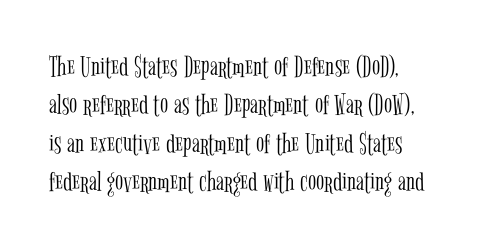
The image shows 30 px light, condensed serif type, upright; set normal line spacing (1.28x), normal letter spacing, not underlined; low stroke contrast and a medium x-height.
